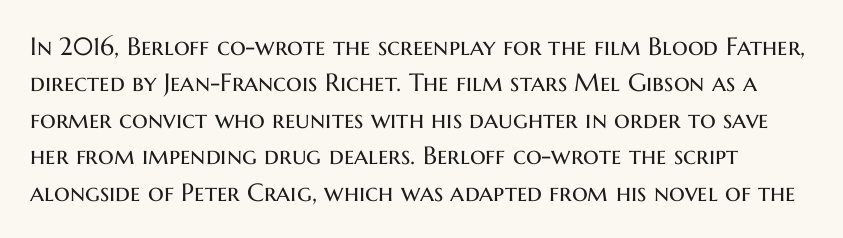
Q: Is the text bold? A: No.
Q: Is the text italic (slanted)? A: No, it is upright.
Q: Is the text underlined? A: No.
Q: Is the spacing between letters normal or unusually wide? A: Normal.
Q: Is the spacing between lines tight, normal or loose? A: Normal.
